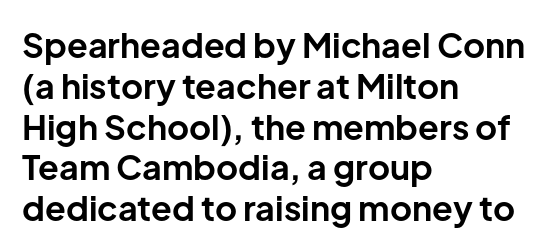
Q: Is the text bold? A: Yes.
Q: Is the text italic (slanted)? A: No, it is upright.
Q: Is the typeface a serif or a sans-serif typeface? A: Sans-serif.
Q: Is the text underlined? A: No.
Q: How is the paragraph aligned? A: Left-aligned.
Q: Is the spacing between letters normal or unusually wide? A: Normal.
Q: Width (condensed, normal, or wide)? A: Normal.
Q: Stroke contrast? A: Low.
Q: x-height? A: Medium.
Q: Monospaced? A: No.
